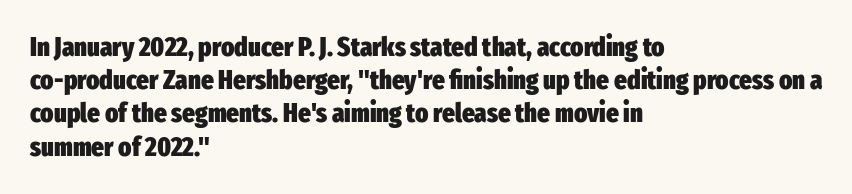
Q: Is the text bold? A: Yes.
Q: Is the text italic (slanted)? A: No, it is upright.
Q: Is the text underlined? A: No.
Q: How is the paragraph aligned? A: Left-aligned.
Q: Is the spacing between letters normal or unusually wide? A: Normal.
